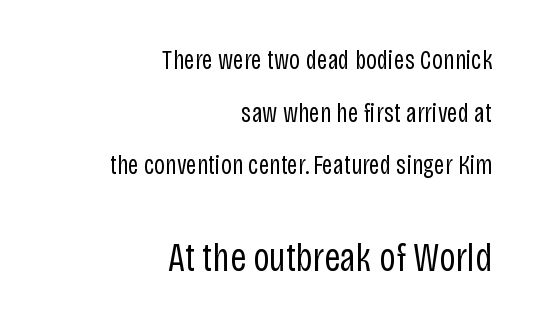
Q: Is the text bold? A: No.
Q: Is the text italic (slanted)? A: No, it is upright.
Q: Is the typeface a serif or a sans-serif typeface? A: Sans-serif.
Q: Is the text underlined? A: No.
Q: How is the paragraph aligned? A: Right-aligned.
Q: Is the spacing between letters normal or unusually wide? A: Normal.
Q: Is the spacing between lines tight, normal or loose? A: Loose.
Q: Which block of text is set in a larger size, the first (top) or the second (bottom)? A: The second (bottom) one.
Q: Width (condensed, normal, or wide)? A: Condensed.
Q: Stroke contrast? A: Low.
Q: x-height? A: Large.
Q: Monospaced? A: No.
